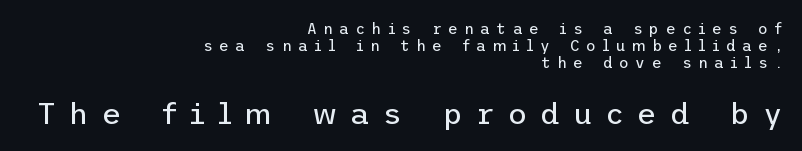
How would I describe the line gaps? Narrow and economical. Italic: no, the glyphs are upright roman. The line texture is sparse and dotted thanks to wide tracking. The designer went with a sans here, leaving each stem footless. If you squint, the bottom block still reads clearly — it's the larger of the two.
